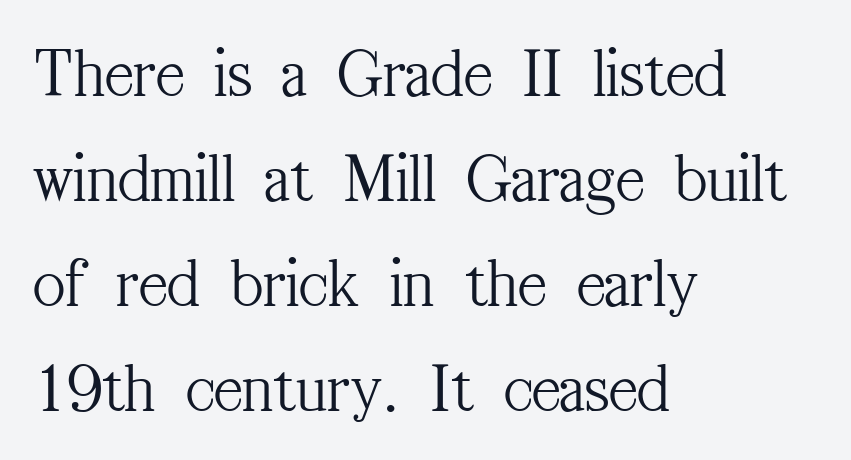
The image shows 70 px light, condensed serif type, upright; set left-aligned, normal line spacing (1.5x), normal letter spacing, not underlined; medium stroke contrast and a medium x-height.
